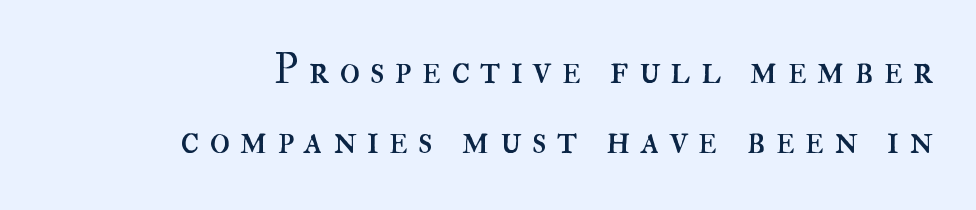
Q: Is the text bold? A: No.
Q: Is the text italic (slanted)? A: No, it is upright.
Q: Is the text underlined? A: No.
Q: How is the paragraph aligned? A: Right-aligned.
Q: Is the spacing between letters normal or unusually wide? A: Unusually wide.
Q: Is the spacing between lines tight, normal or loose? A: Normal.
Q: Width (condensed, normal, or wide)? A: Normal.
Q: Stroke contrast? A: High.
Q: x-height? A: Small.
Q: Monospaced? A: No.
